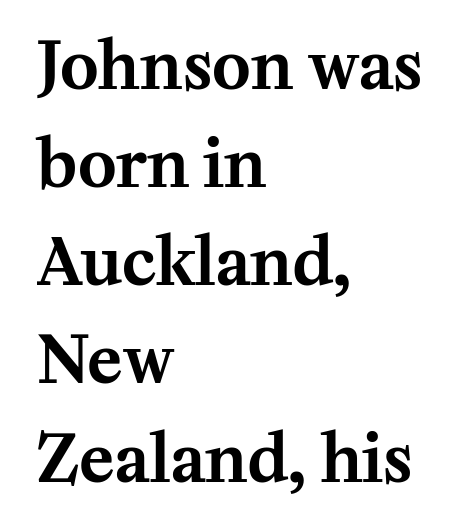
Q: Is the text italic (slanted)? A: No, it is upright.
Q: Is the typeface a serif or a sans-serif typeface? A: Serif.
Q: Is the text underlined? A: No.
Q: How is the paragraph aligned? A: Left-aligned.
Q: Is the spacing between letters normal or unusually wide? A: Normal.
Q: Is the spacing between lines tight, normal or loose? A: Normal.
Q: Width (condensed, normal, or wide)? A: Normal.
Q: Stroke contrast? A: Medium.
Q: x-height? A: Medium.
Q: Monospaced? A: No.
